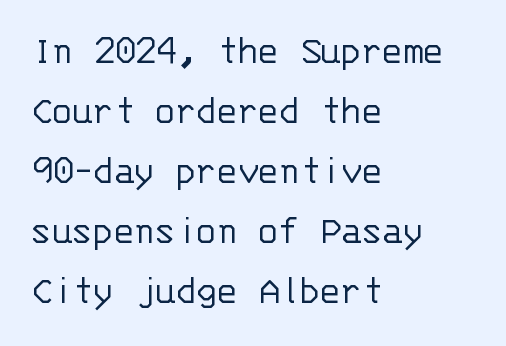
Glyph-to-glyph distance matches everyday printed text. Fixed-width glyphs throughout — classic coding-font behaviour. Layout note: lines flush left. Honestly, the row spacing looks completely unremarkable.
